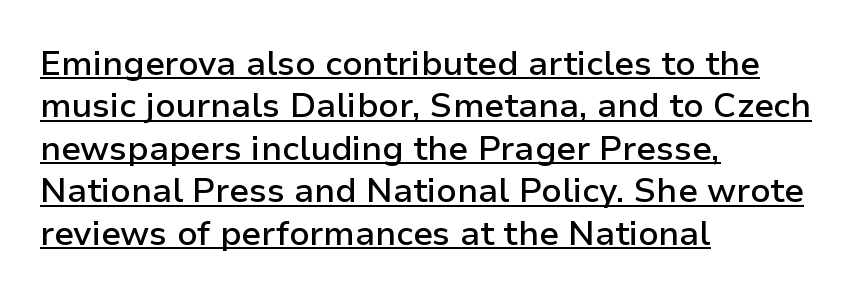
{"serif": "no", "italic": "no", "bold": "semi", "weight": "semibold", "width": "normal", "stroke_contrast": "low", "x_height": "medium", "monospaced": "no", "underline": "yes", "align": "left", "line_spacing": "normal", "line_spacing_ratio": 1.25, "letter_spacing": "normal", "letter_spacing_em": 0.0, "glyph_px": 34}
